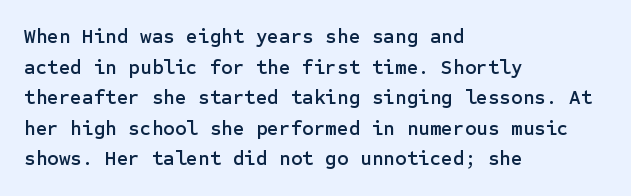
Posture: upright roman. Where is the straight margin? On the left. The passage shown stacks its lines at a standard gap. The passage shown is not underscored anywhere. The tracking reads as untouched default to a designer's eye.
